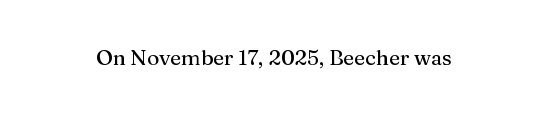
Every character sits straight up, as roman type does. The string is rendered with underlining switched off. Students, note that the glyphs here touch the page at normal intervals.
